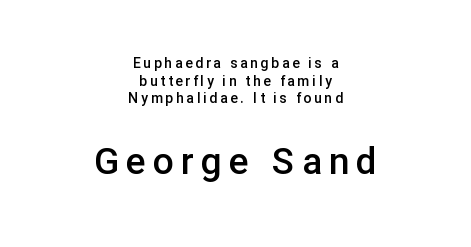
{"serif": "no", "italic": "no", "bold": "semi", "weight": "semibold", "width": "normal", "stroke_contrast": "low", "x_height": "medium", "monospaced": "no", "underline": "no", "align": "center", "line_spacing": "normal", "line_spacing_ratio": 1.26, "larger_block": "second", "size_ratio": 2.64, "glyph_px": 37}
